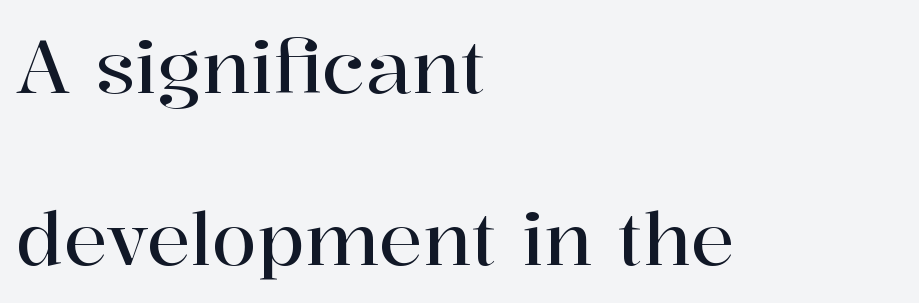
The image shows 73 px serif type, upright; set left-aligned, loose line spacing (2.35x), normal letter spacing, not underlined; high stroke contrast and a medium x-height.
